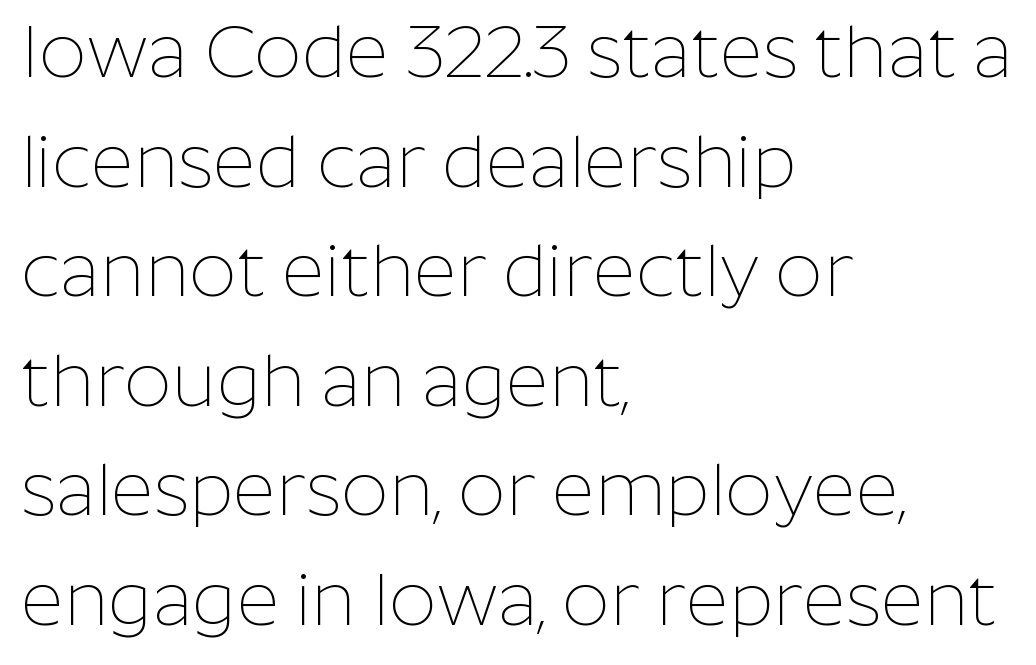
Is this a sans? Yes — the strokes have no serifs. The baseline area is clear. No chunkiness to these letters — they're not bold. You could not count columns in this text — the font is proportionally spaced. Evenly set lines give the paragraph a standard silhouette.
